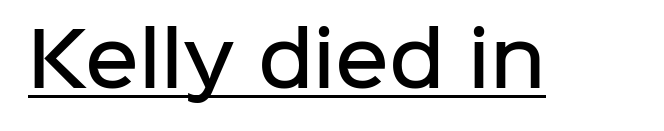
Q: Is the text bold? A: Semi-bold.
Q: Is the text italic (slanted)? A: No, it is upright.
Q: Is the typeface a serif or a sans-serif typeface? A: Sans-serif.
Q: Is the text underlined? A: Yes.
Q: Is the spacing between letters normal or unusually wide? A: Normal.
Q: Width (condensed, normal, or wide)? A: Normal.
Q: Stroke contrast? A: Low.
Q: x-height? A: Medium.
Q: Monospaced? A: No.
